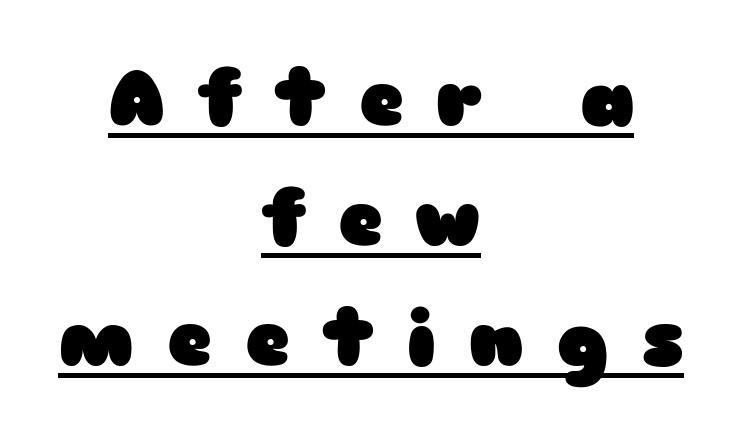
{"serif": "no", "italic": "no", "bold": "yes", "weight": "heavy", "width": "wide", "stroke_contrast": "low", "x_height": "medium", "monospaced": "no", "underline": "yes", "align": "center", "line_spacing": "normal", "line_spacing_ratio": 1.56, "letter_spacing": "wide", "letter_spacing_em": 0.42, "glyph_px": 77}
